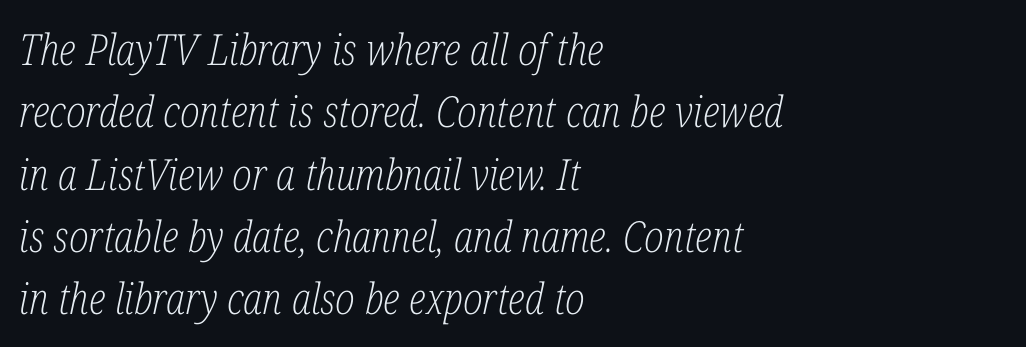
The passage shown is typeset with a serif family. Short and long lines alike share a common starting point at left. Glyph-to-glyph distance matches everyday printed text. This is oblique type, the kind used for emphasis or titles. The face looks like a standard text weight, possibly lighter. The gap between lines stays unmarked.
